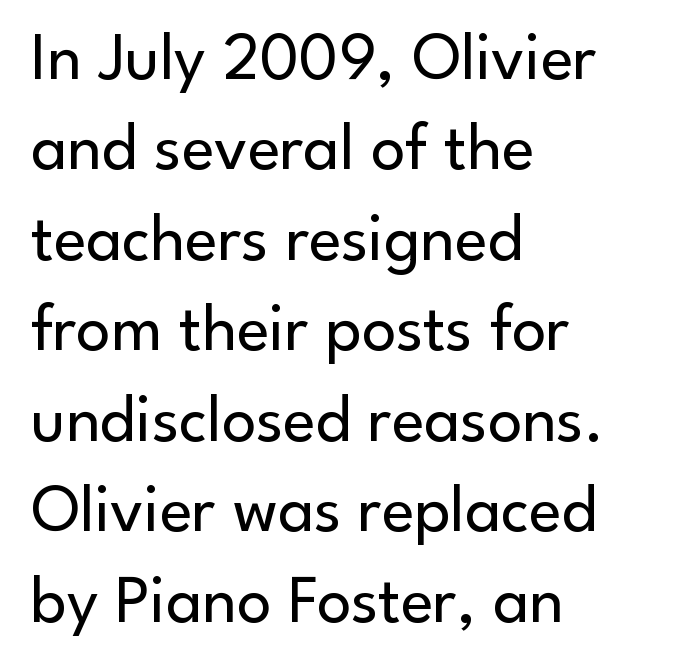
Q: Is the text bold? A: No.
Q: Is the text italic (slanted)? A: No, it is upright.
Q: Is the typeface a serif or a sans-serif typeface? A: Sans-serif.
Q: Is the text underlined? A: No.
Q: How is the paragraph aligned? A: Left-aligned.
Q: Is the spacing between letters normal or unusually wide? A: Normal.
Q: Is the spacing between lines tight, normal or loose? A: Normal.
Q: Width (condensed, normal, or wide)? A: Normal.
Q: Stroke contrast? A: Low.
Q: x-height? A: Small.
Q: Monospaced? A: No.
